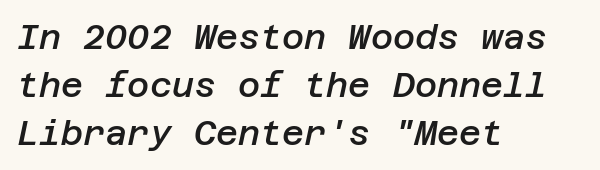
The image shows 34 px semibold type, italic (leaning right); set left-aligned, normal line spacing (1.41x), normal letter spacing, not underlined; low stroke contrast and a large x-height.
